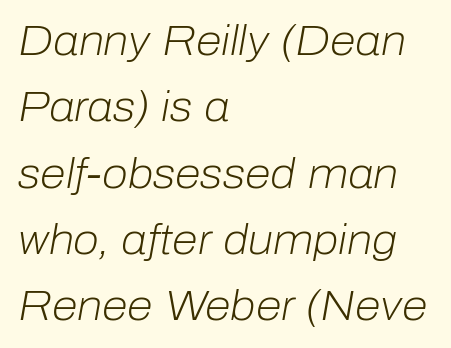
Q: Is the text bold? A: No.
Q: Is the text italic (slanted)? A: Yes, it leans right by about 10 degrees.
Q: Is the text underlined? A: No.
Q: How is the paragraph aligned? A: Left-aligned.
Q: Is the spacing between letters normal or unusually wide? A: Normal.
Q: Is the spacing between lines tight, normal or loose? A: Normal.
Q: Width (condensed, normal, or wide)? A: Normal.
Q: Stroke contrast? A: Low.
Q: x-height? A: Medium.
Q: Monospaced? A: No.
